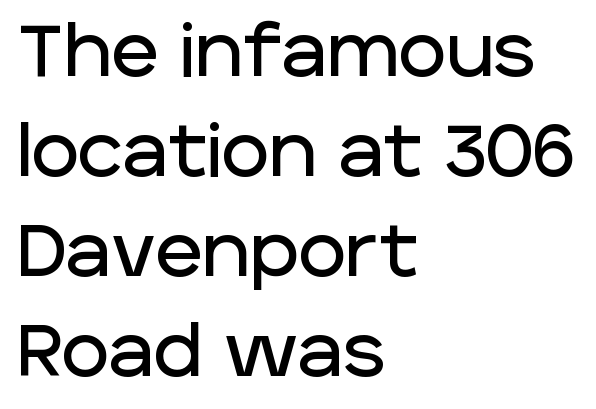
{"serif": "no", "italic": "no", "width": "normal", "stroke_contrast": "low", "x_height": "large", "monospaced": "no", "underline": "no", "align": "left", "line_spacing": "normal", "line_spacing_ratio": 1.37, "letter_spacing": "normal", "letter_spacing_em": 0.0, "glyph_px": 73}
